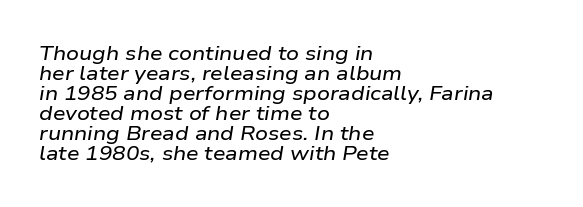
The image shows 20 px text type, italic (leaning right); set left-aligned, tight line spacing (1.0x), normal letter spacing, not underlined.
